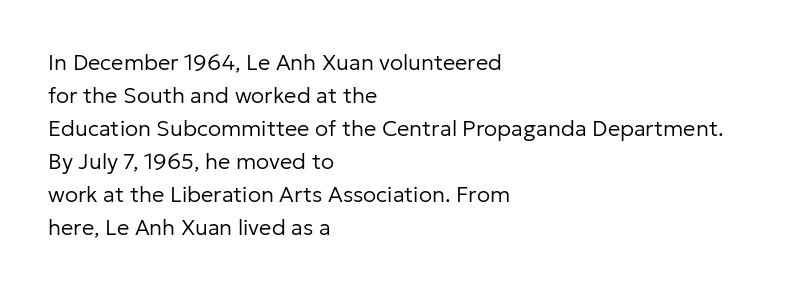
{"italic": "no", "bold": "no", "underline": "no", "align": "left", "line_spacing": "normal", "line_spacing_ratio": 1.5, "letter_spacing": "normal", "letter_spacing_em": 0.0, "glyph_px": 22}
